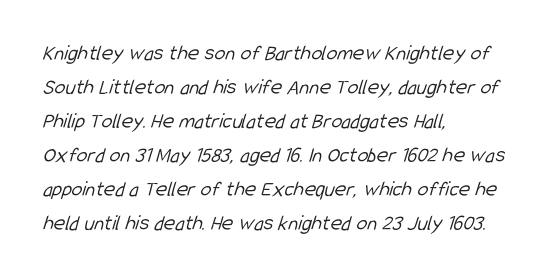
{"bold": "no", "underline": "no", "align": "left", "line_spacing": "normal", "line_spacing_ratio": 1.55, "letter_spacing": "normal", "letter_spacing_em": 0.0, "glyph_px": 22}
